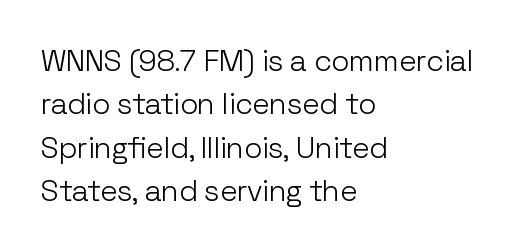
The lines are quadded left. Note the varied advance widths — an 'i' is clearly narrower than an 'm'. The specimen omits any rule beneath the text block's lines. No chunkiness to these letters — they're not bold. The typeface chosen for these lines omits serifs.
